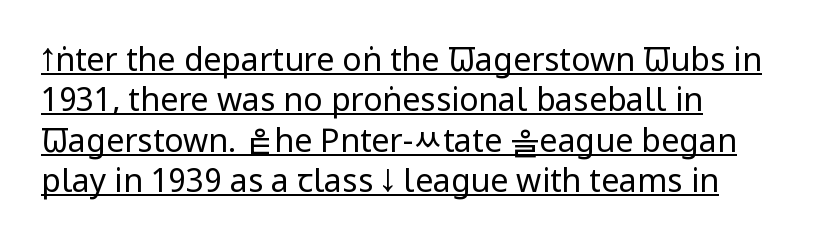
Note the varied advance widths — an 'i' is clearly narrower than an 'm'. The letters sit at their default tracking, neither squeezed nor spread. Is the type heavy? It reads as light-to-regular instead. A typesetter would call this leading conventional body-copy spacing.
